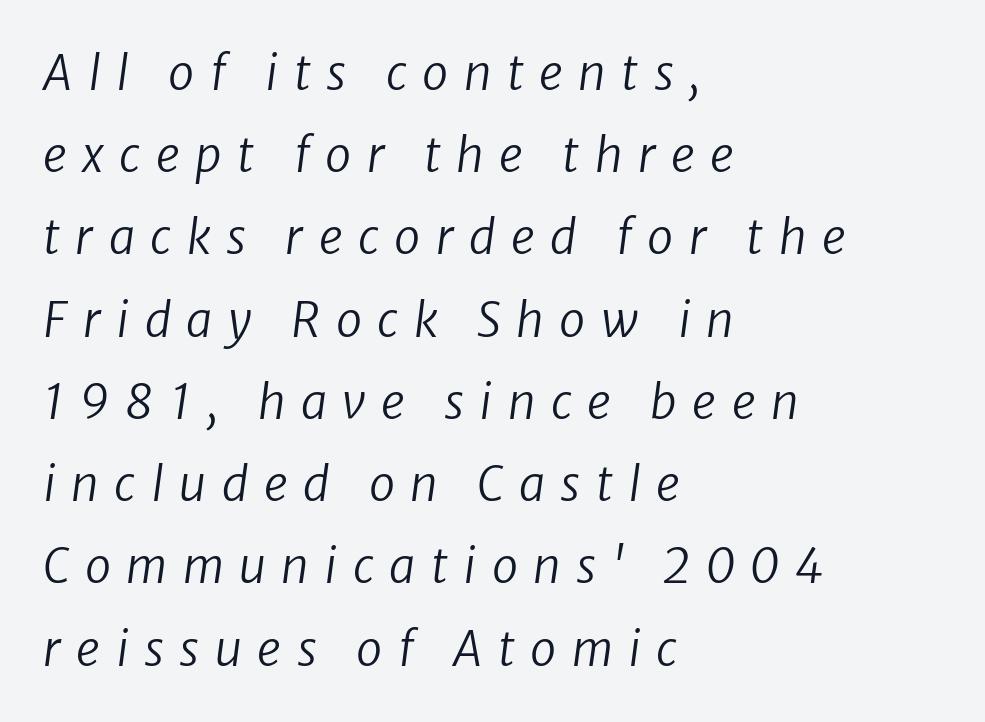
Q: Is the text bold? A: No.
Q: Is the text italic (slanted)? A: Yes, it leans right by about 8 degrees.
Q: Is the text underlined? A: No.
Q: How is the paragraph aligned? A: Left-aligned.
Q: Is the spacing between letters normal or unusually wide? A: Unusually wide.
Q: Width (condensed, normal, or wide)? A: Normal.
Q: Stroke contrast? A: Low.
Q: x-height? A: Medium.
Q: Monospaced? A: No.
